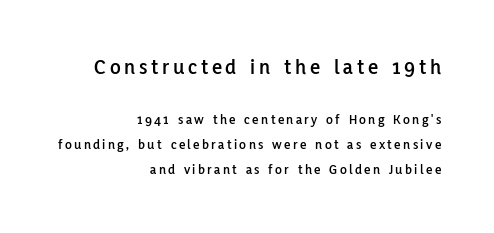
{"italic": "no", "underline": "no", "align": "right", "line_spacing_ratio": 1.78, "larger_block": "first", "size_ratio": 1.57, "glyph_px": 22}
